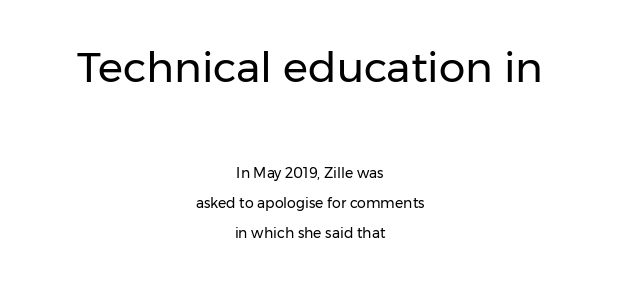
Casual observation: everything's sitting right in the middle. Reading top to bottom, the characters get smaller at the block break. The font is comparable to plain body text, perhaps lighter. The letters advance in unequal steps, a hallmark of proportional type. Vertical spacing — loose.
